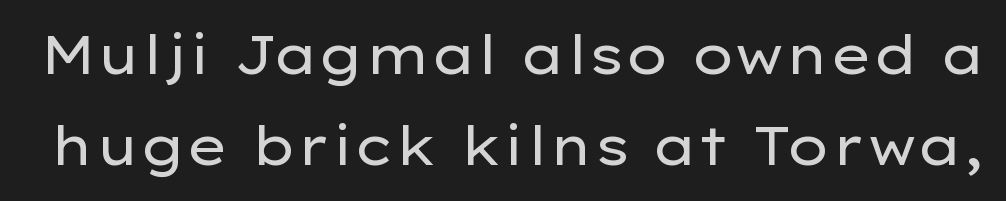
{"serif": "no", "italic": "no", "bold": "no", "weight": "regular", "width": "wide", "stroke_contrast": "low", "x_height": "medium", "monospaced": "no", "underline": "no", "line_spacing_ratio": 1.72, "letter_spacing": "normal", "letter_spacing_em": 0.0, "glyph_px": 53}
